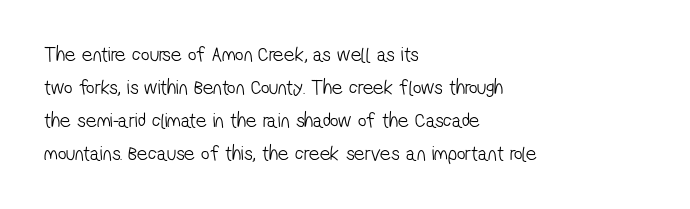
The image shows 21 px text type; set left-aligned, normal line spacing (1.57x), normal letter spacing, not underlined.
